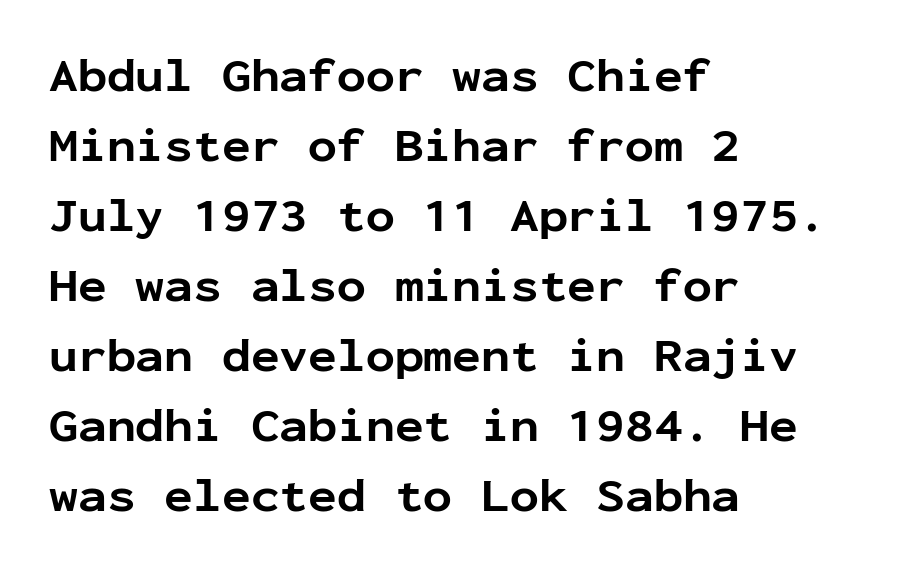
The image shows 48 px bold sans-serif type, upright, monospaced; set left-aligned, normal line spacing (1.46x), normal letter spacing, not underlined; low stroke contrast and a medium x-height.
